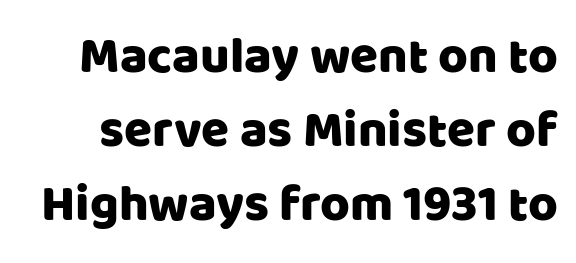
The image shows 51 px sans-serif type, upright; set normal line spacing (1.45x), normal letter spacing, not underlined; low stroke contrast and a large x-height.
